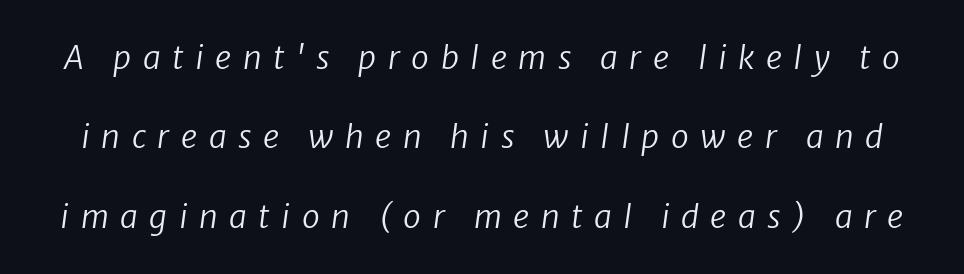
The image shows 32 px regular-weight type, italic (leaning right); set loose line spacing (2.48x), unusually wide letter spacing (+0.36 em), not underlined; low stroke contrast and a medium x-height.
